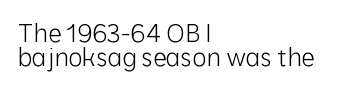
Q: Is the text bold? A: No.
Q: Is the text italic (slanted)? A: No, it is upright.
Q: Is the text underlined? A: No.
Q: How is the paragraph aligned? A: Left-aligned.
Q: Is the spacing between letters normal or unusually wide? A: Normal.
Q: Is the spacing between lines tight, normal or loose? A: Tight.
